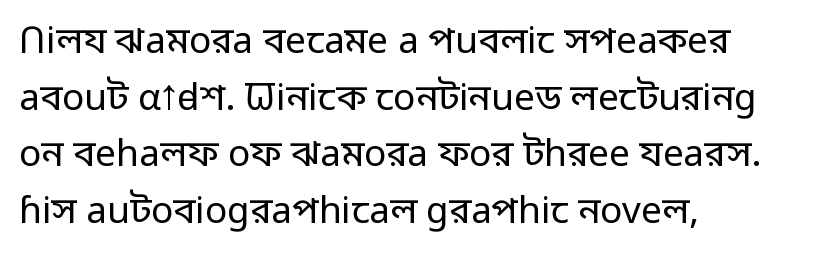
Q: Is the text bold? A: No.
Q: Is the text italic (slanted)? A: No, it is upright.
Q: Is the typeface a serif or a sans-serif typeface? A: Sans-serif.
Q: Is the text underlined? A: No.
Q: How is the paragraph aligned? A: Left-aligned.
Q: Is the spacing between letters normal or unusually wide? A: Normal.
Q: Is the spacing between lines tight, normal or loose? A: Normal.
Q: Width (condensed, normal, or wide)? A: Normal.
Q: Stroke contrast? A: Low.
Q: x-height? A: Medium.
Q: Monospaced? A: No.
